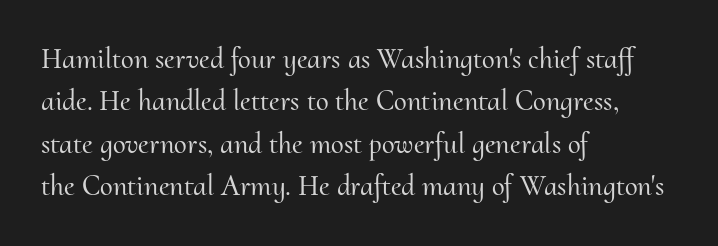
The image shows 29 px serif type, upright; set left-aligned, normal line spacing (1.46x), normal letter spacing, not underlined; medium stroke contrast and a small x-height.
